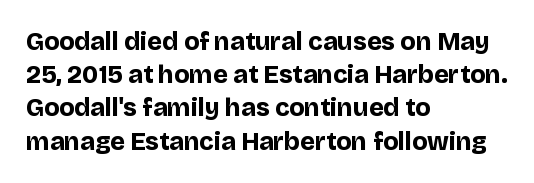
{"italic": "no", "bold": "yes", "underline": "no", "align": "left", "line_spacing": "normal", "line_spacing_ratio": 1.33, "letter_spacing": "normal", "letter_spacing_em": 0.0, "glyph_px": 25}
